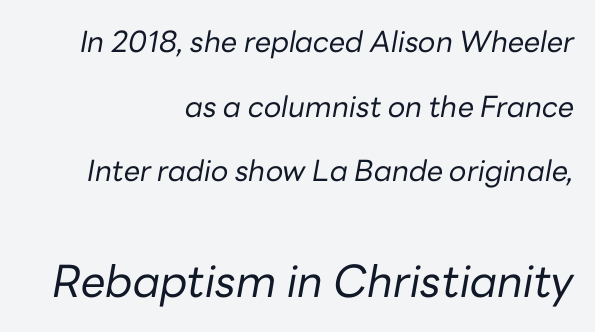
Looking at the ascenders, they clearly lean. Lines of text with bare space underneath. Each line ends at the same right margin while the left side varies. This sample uses plain, unmodified letter spacing. This layout puts the modest block above and the oversized block below.
